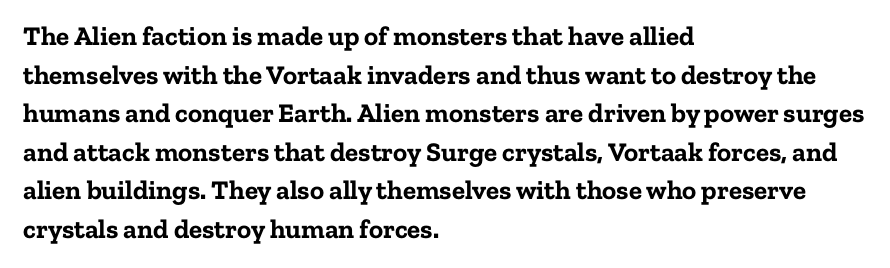
Q: Is the text bold? A: Yes.
Q: Is the text italic (slanted)? A: No, it is upright.
Q: Is the text underlined? A: No.
Q: How is the paragraph aligned? A: Left-aligned.
Q: Is the spacing between letters normal or unusually wide? A: Normal.
Q: Is the spacing between lines tight, normal or loose? A: Normal.
